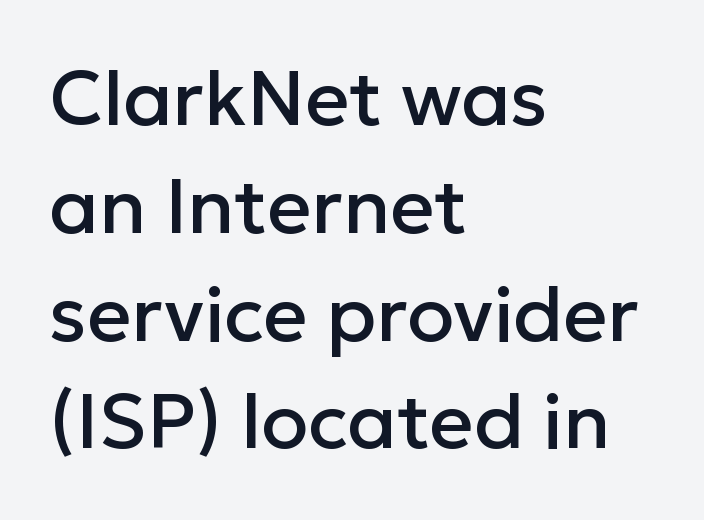
Q: Is the text italic (slanted)? A: No, it is upright.
Q: Is the typeface a serif or a sans-serif typeface? A: Sans-serif.
Q: Is the text underlined? A: No.
Q: How is the paragraph aligned? A: Left-aligned.
Q: Is the spacing between letters normal or unusually wide? A: Normal.
Q: Is the spacing between lines tight, normal or loose? A: Normal.
Q: Width (condensed, normal, or wide)? A: Normal.
Q: Stroke contrast? A: Low.
Q: x-height? A: Medium.
Q: Monospaced? A: No.
